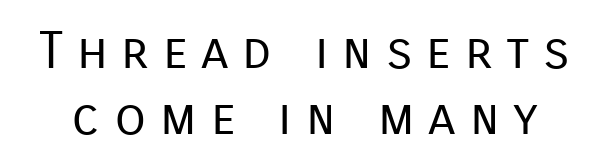
Q: Is the text bold? A: No.
Q: Is the text italic (slanted)? A: No, it is upright.
Q: Is the typeface a serif or a sans-serif typeface? A: Sans-serif.
Q: Is the text underlined? A: No.
Q: Is the spacing between letters normal or unusually wide? A: Unusually wide.
Q: Is the spacing between lines tight, normal or loose? A: Normal.
Q: Width (condensed, normal, or wide)? A: Normal.
Q: Stroke contrast? A: Low.
Q: x-height? A: Medium.
Q: Monospaced? A: No.
